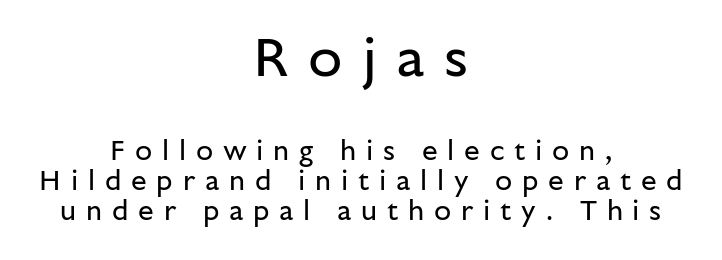
Q: Is the text bold? A: No.
Q: Is the text italic (slanted)? A: No, it is upright.
Q: Is the typeface a serif or a sans-serif typeface? A: Sans-serif.
Q: Is the text underlined? A: No.
Q: How is the paragraph aligned? A: Centered.
Q: Is the spacing between letters normal or unusually wide? A: Unusually wide.
Q: Is the spacing between lines tight, normal or loose? A: Tight.
Q: Which block of text is set in a larger size, the first (top) or the second (bottom)? A: The first (top) one.
Q: Width (condensed, normal, or wide)? A: Normal.
Q: Stroke contrast? A: Low.
Q: x-height? A: Medium.
Q: Monospaced? A: No.
